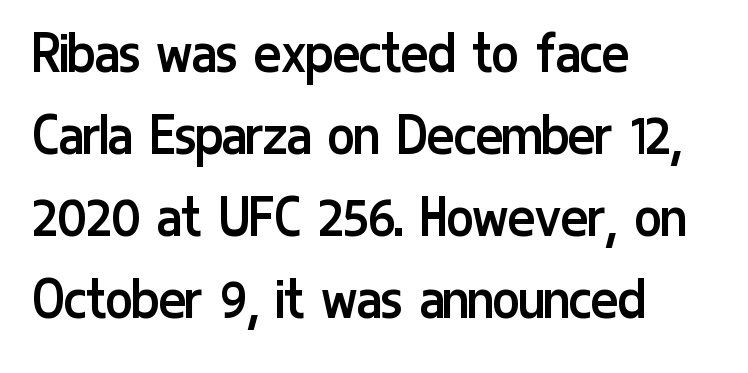
Q: Is the text bold? A: No.
Q: Is the text italic (slanted)? A: No, it is upright.
Q: Is the typeface a serif or a sans-serif typeface? A: Sans-serif.
Q: Is the text underlined? A: No.
Q: How is the paragraph aligned? A: Left-aligned.
Q: Is the spacing between letters normal or unusually wide? A: Normal.
Q: Is the spacing between lines tight, normal or loose? A: Normal.
Q: Width (condensed, normal, or wide)? A: Condensed.
Q: Stroke contrast? A: Low.
Q: x-height? A: Medium.
Q: Monospaced? A: No.
